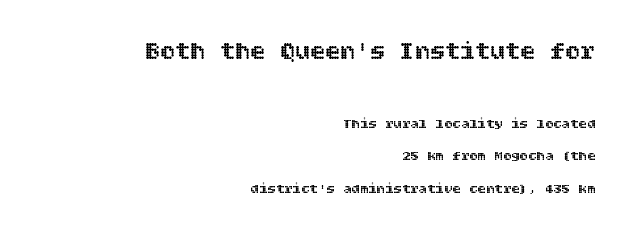
Larger block? The one above; the one below is distinctly smaller. The rendering anchors every line to the right-hand side. Ascenders rise straight up at ninety degrees. Tracking value appears to be zero — textbook default spacing. No word sits above an underline.
